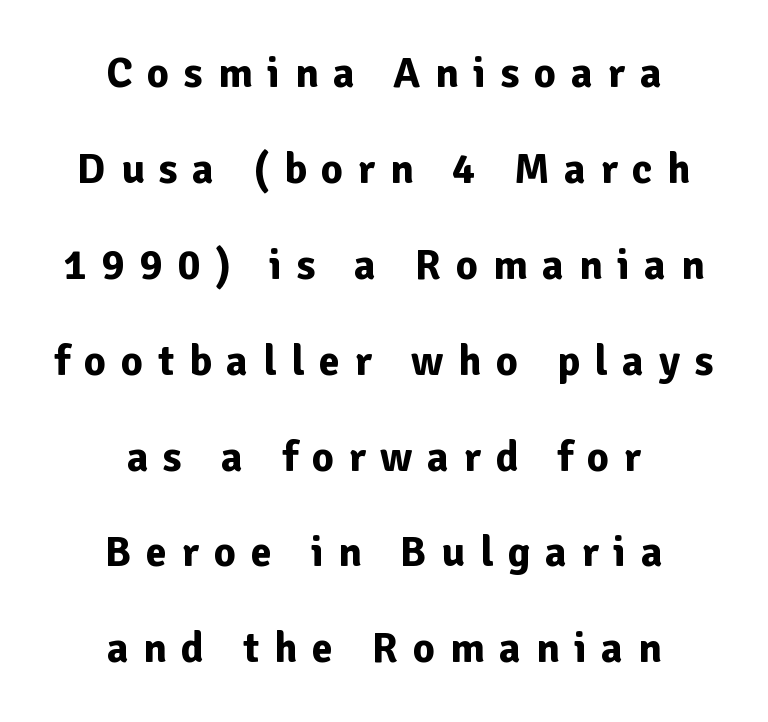
The type is letterspaced generously, with wide tracking. The leading is generous, giving the passage an open texture. Descenders hang freely into open space. Notice how the passage keeps no hard edge, just a central spine. This is sans-serif lettering, the kind often seen on screens and signage.
